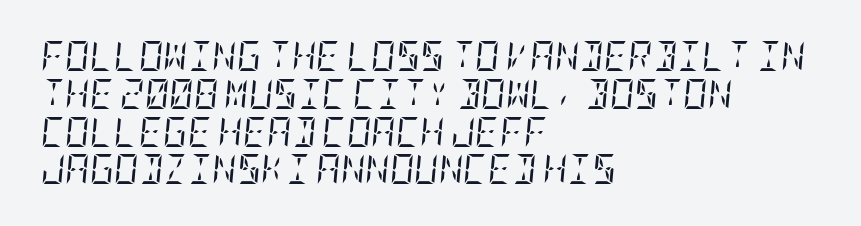
This is serif lettering, the kind often seen in printed books. The rag falls on the right side of this text block. Descenders hang freely into open space. Interline gaps are of average width in this sample.
